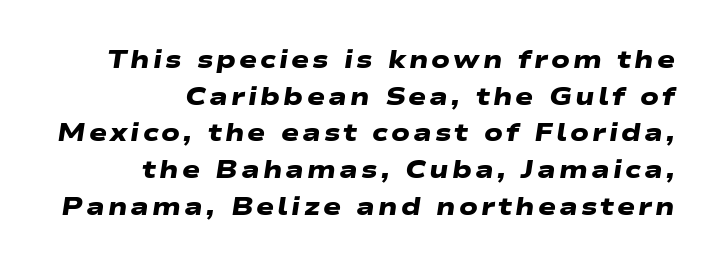
{"bold": "yes", "underline": "no", "align": "right", "line_spacing": "normal", "line_spacing_ratio": 1.53, "glyph_px": 24}
